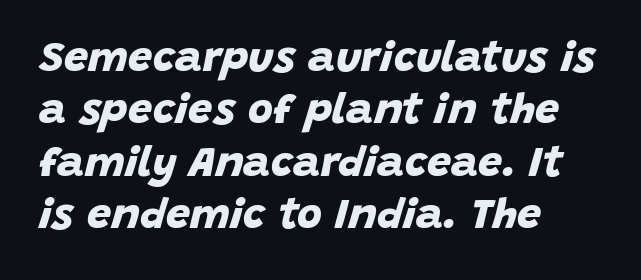
Q: Is the text bold? A: Yes.
Q: Is the typeface a serif or a sans-serif typeface? A: Sans-serif.
Q: Is the text underlined? A: No.
Q: How is the paragraph aligned? A: Left-aligned.
Q: Is the spacing between letters normal or unusually wide? A: Normal.
Q: Width (condensed, normal, or wide)? A: Normal.
Q: Stroke contrast? A: Low.
Q: x-height? A: Large.
Q: Monospaced? A: No.
